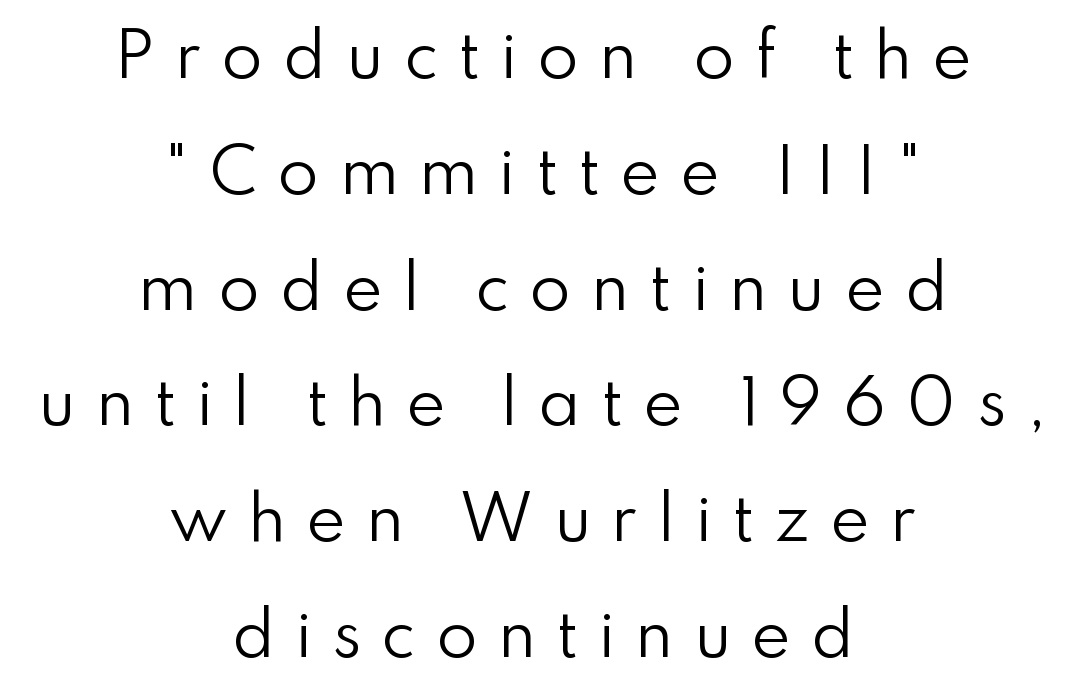
The glyphs in this specimen are sans serif. What's the leading like? Stretched, with rows far apart. You could not count columns in this text — the font is proportionally spaced. The lines are quadded center. Tracking value appears strongly positive — letters spread wide. Letters rest on an invisible, unmarked baseline.
